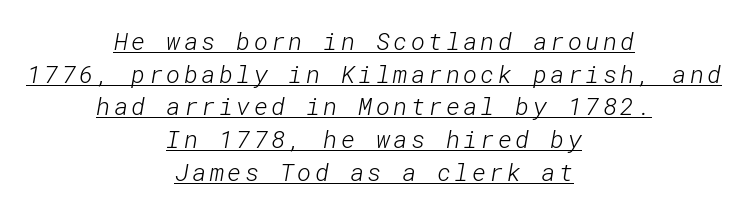
The rendering uses the underline text-decoration. Horizontally, the lines are justified to the midpoint only. Baseline-to-baseline distance is the conventional proportion of letter height. Letters have the restrained weight of plain body copy at most.
